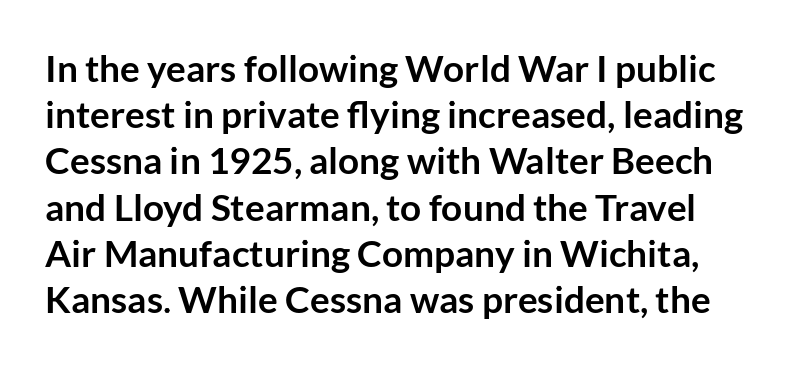
{"serif": "no", "italic": "no", "bold": "yes", "weight": "semibold", "width": "normal", "stroke_contrast": "low", "x_height": "medium", "monospaced": "no", "underline": "no", "line_spacing": "normal", "line_spacing_ratio": 1.25, "letter_spacing": "normal", "letter_spacing_em": 0.0, "glyph_px": 37}
